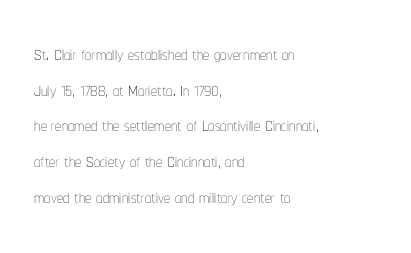
No word sits above an underline. These lines stack with their left ends in a neat column. The line-height multiplier appears to be the usual default. Ordinary non-slanted type is in use. Students, note that the glyphs here touch the page at normal intervals.
